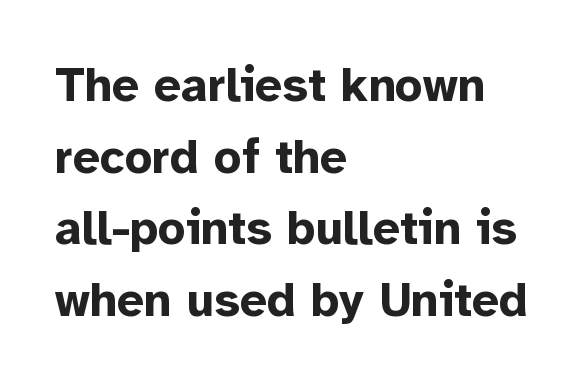
Q: Is the text bold? A: Yes.
Q: Is the text italic (slanted)? A: No, it is upright.
Q: Is the typeface a serif or a sans-serif typeface? A: Sans-serif.
Q: Is the text underlined? A: No.
Q: How is the paragraph aligned? A: Left-aligned.
Q: Is the spacing between letters normal or unusually wide? A: Normal.
Q: Is the spacing between lines tight, normal or loose? A: Normal.
Q: Width (condensed, normal, or wide)? A: Normal.
Q: Stroke contrast? A: Low.
Q: x-height? A: Medium.
Q: Monospaced? A: No.
